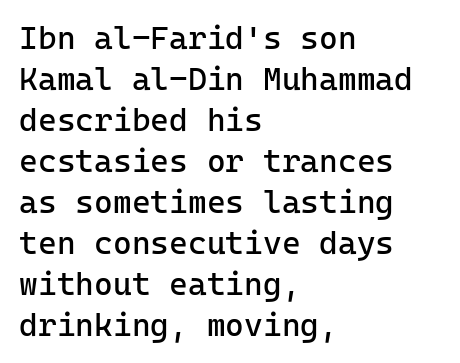
The image shows 32 px regular-weight sans-serif type, upright, monospaced; set left-aligned, normal line spacing (1.28x), normal letter spacing, not underlined; low stroke contrast and a medium x-height.
